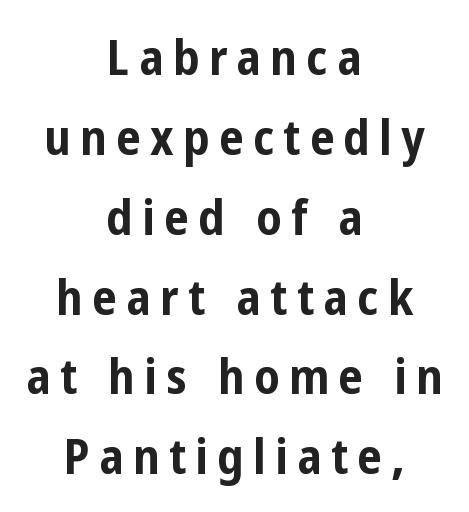
Regarding leading, the lines here are spaced in the standard way. Proportional: the letters do not fall into vertical columns. How heavy is the stroke? Heavy — this is a bold. This sample uses an upright cut, with every glyph sitting square on the baseline.
